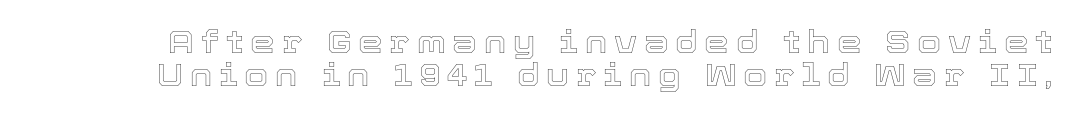
Think of a printed novel: that variable character pitch is what you see here. Does the lettering tilt? It doesn't — this is upright. The words here are not underlined. Honestly, the letter spacing is so wide it's the main thing you notice. Compared with typical paragraphs, the rows here are closer together.
